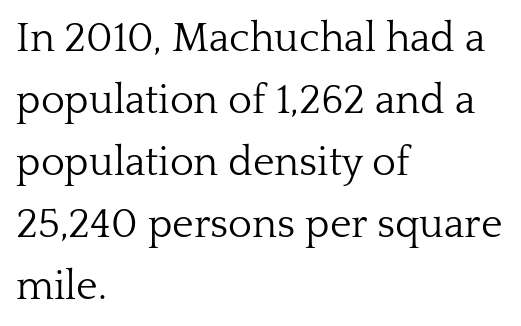
{"serif": "yes", "italic": "no", "bold": "no", "weight": "light", "width": "normal", "stroke_contrast": "low", "x_height": "medium", "monospaced": "no", "underline": "no", "align": "left", "line_spacing": "normal", "line_spacing_ratio": 1.51, "letter_spacing": "normal", "letter_spacing_em": 0.0, "glyph_px": 41}
